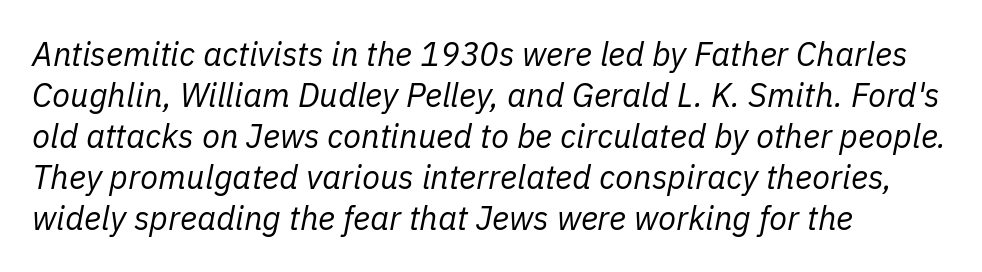
Does the copy run flush right? No — it runs flush left. Nothing unusual about the tracking: characters are spaced as the font intends. Emphasis-style slanted type is in use. No extra ink here — the face is not bold. Looks like regular typesetting: each glyph gets only the width it needs.
